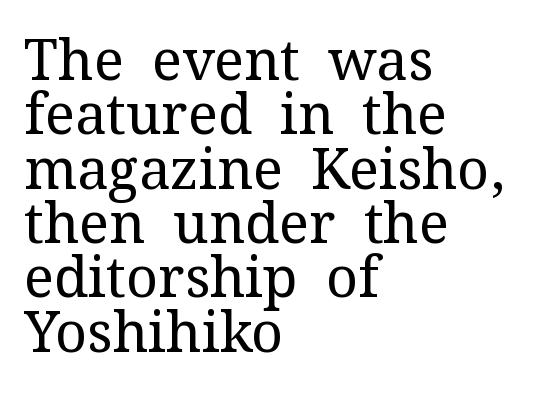
The image shows 56 px regular-weight serif type, upright; set left-aligned, tight line spacing (0.97x), normal letter spacing, not underlined; medium stroke contrast and a medium x-height.
